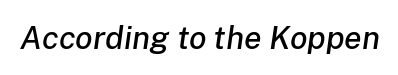
Q: Is the text italic (slanted)? A: Yes, it leans right by about 8 degrees.
Q: Is the text underlined? A: No.
Q: Is the spacing between letters normal or unusually wide? A: Normal.
Q: Width (condensed, normal, or wide)? A: Normal.
Q: Stroke contrast? A: Low.
Q: x-height? A: Medium.
Q: Monospaced? A: No.
